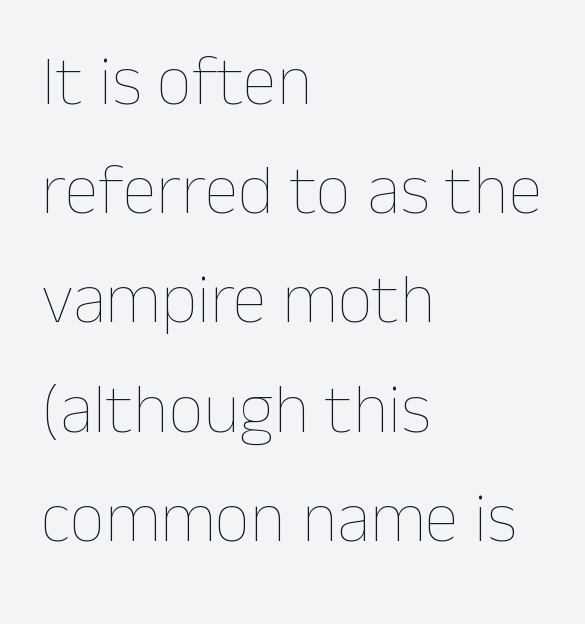
The image shows 70 px thin type, upright; set left-aligned, normal line spacing (1.56x), normal letter spacing, not underlined; low stroke contrast and a medium x-height.
